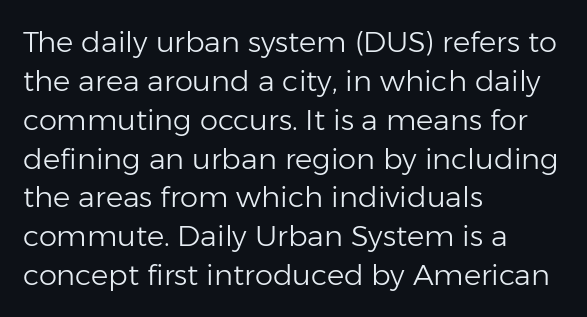
{"serif": "no", "italic": "no", "bold": "no", "weight": "light", "width": "normal", "stroke_contrast": "low", "x_height": "medium", "monospaced": "no", "underline": "no", "align": "left", "line_spacing": "normal", "line_spacing_ratio": 1.34, "letter_spacing": "normal", "letter_spacing_em": 0.0, "glyph_px": 29}
